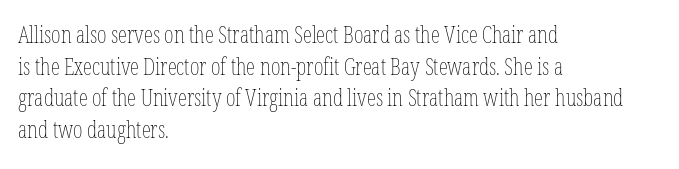
The strokes are not fattened; the text isn't bold. Beneath every word, the page is bare. Every row of glyphs begins at an identical x-position on the left. In terms of posture, this sample is upright.
